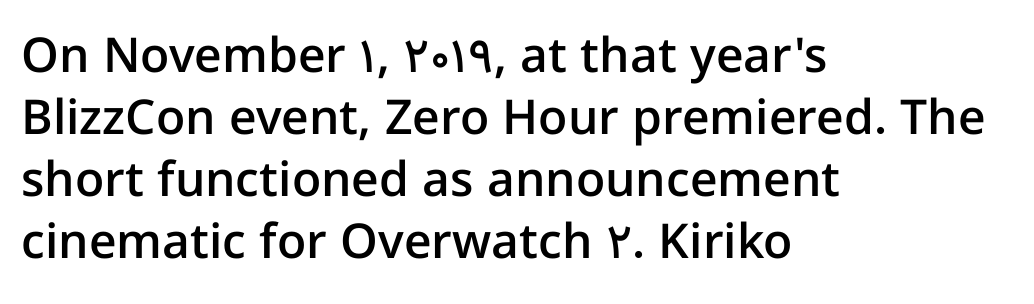
Are there feet on the stems? There aren't — it's a sans. Designer's note — italics off, roman on. Students, note that the glyphs here touch the page at normal intervals. You could not count columns in this text — the font is proportionally spaced. Line spacing here is normal.
